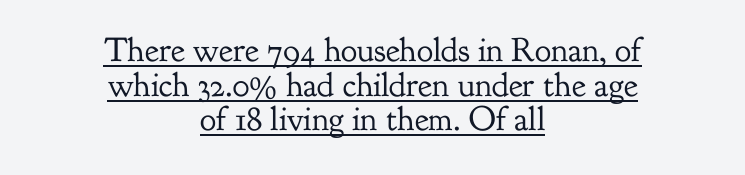
Serifs: yes, visible at the terminals of the letterforms. Is this a fixed-width face? No — the glyphs have proportional, varying widths. The rendering positions every line midway between the sides. Every word sits above its own underline.
